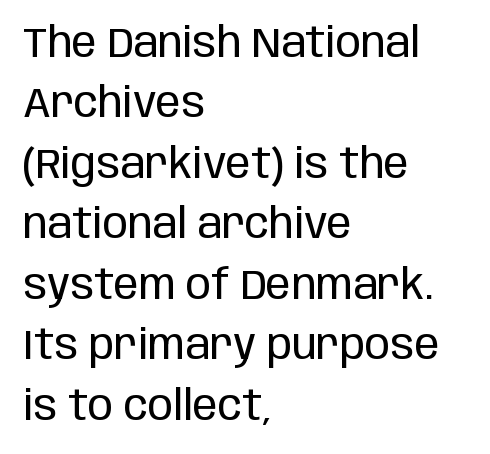
Q: Is the text bold? A: No.
Q: Is the text italic (slanted)? A: No, it is upright.
Q: Is the typeface a serif or a sans-serif typeface? A: Sans-serif.
Q: Is the text underlined? A: No.
Q: How is the paragraph aligned? A: Left-aligned.
Q: Is the spacing between letters normal or unusually wide? A: Normal.
Q: Is the spacing between lines tight, normal or loose? A: Normal.
Q: Width (condensed, normal, or wide)? A: Condensed.
Q: Stroke contrast? A: Low.
Q: x-height? A: Large.
Q: Monospaced? A: No.
